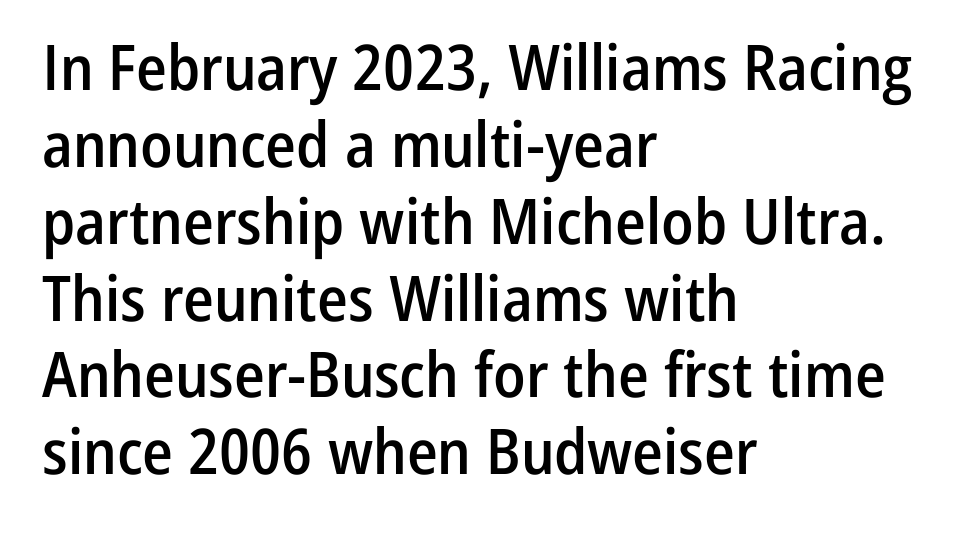
The image shows 63 px semibold, condensed sans-serif type, upright; set left-aligned, line spacing 1.22x, normal letter spacing, not underlined; low stroke contrast and a medium x-height.
